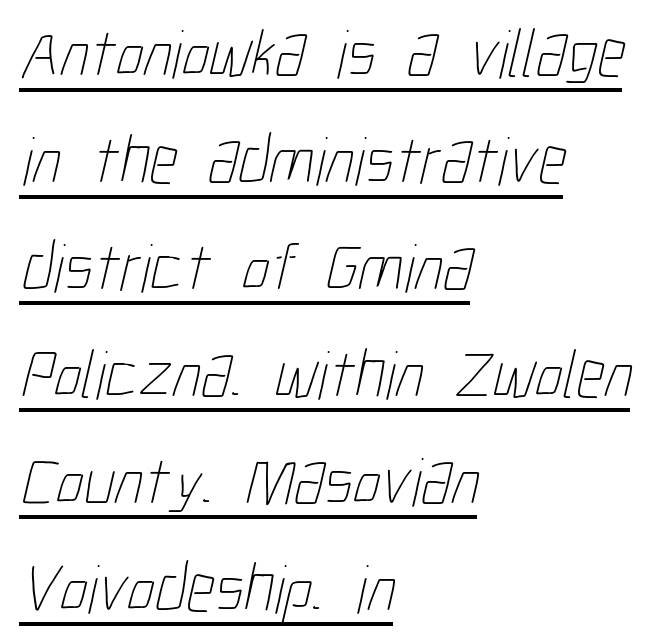
The image shows 69 px thin, condensed type; set left-aligned, normal line spacing (1.55x), normal letter spacing, underlined; low stroke contrast and a medium x-height.
